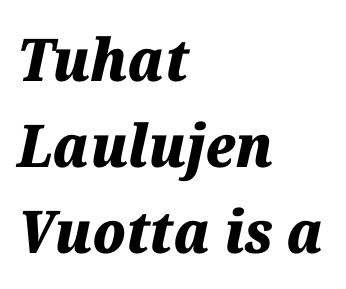
Q: Is the text bold? A: Yes.
Q: Is the text italic (slanted)? A: Yes, it leans right by about 12 degrees.
Q: Is the text underlined? A: No.
Q: How is the paragraph aligned? A: Left-aligned.
Q: Is the spacing between letters normal or unusually wide? A: Normal.
Q: Is the spacing between lines tight, normal or loose? A: Normal.
Q: Width (condensed, normal, or wide)? A: Normal.
Q: Stroke contrast? A: Medium.
Q: x-height? A: Medium.
Q: Monospaced? A: No.
